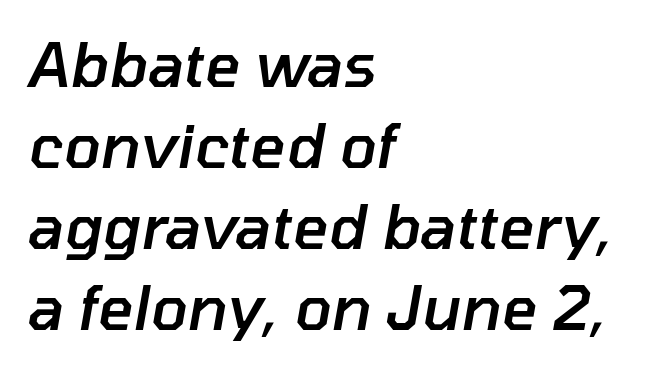
The image shows 61 px semibold type, italic (leaning right); set left-aligned, normal line spacing (1.33x), normal letter spacing, not underlined; low stroke contrast and a medium x-height.
